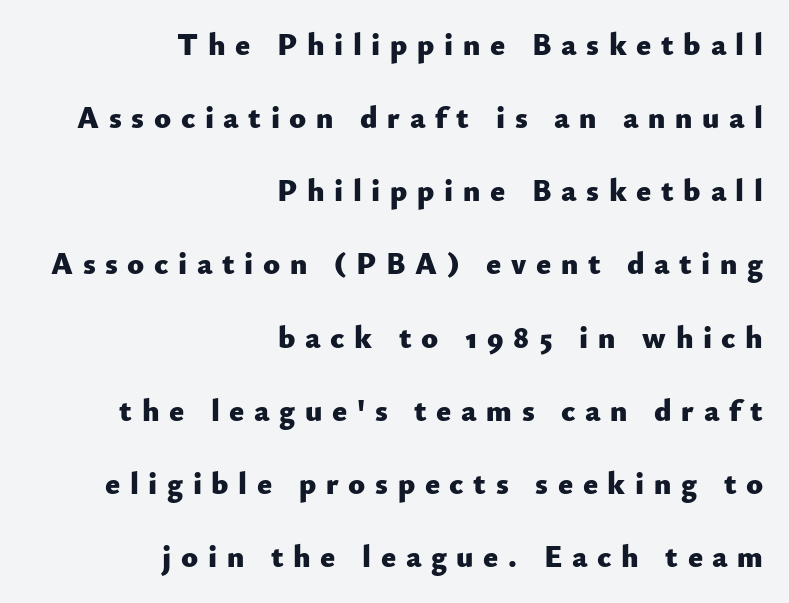
Q: Is the text bold? A: Yes.
Q: Is the text italic (slanted)? A: No, it is upright.
Q: Is the typeface a serif or a sans-serif typeface? A: Sans-serif.
Q: Is the text underlined? A: No.
Q: How is the paragraph aligned? A: Right-aligned.
Q: Is the spacing between letters normal or unusually wide? A: Unusually wide.
Q: Is the spacing between lines tight, normal or loose? A: Loose.
Q: Width (condensed, normal, or wide)? A: Normal.
Q: Stroke contrast? A: Low.
Q: x-height? A: Small.
Q: Monospaced? A: No.
